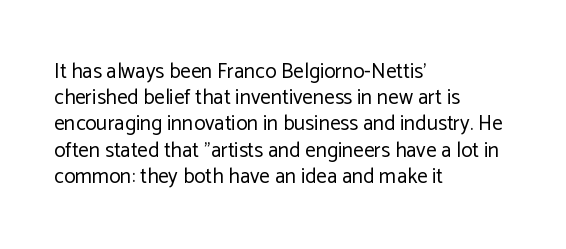
{"italic": "no", "bold": "no", "underline": "no", "align": "left", "line_spacing": "normal", "line_spacing_ratio": 1.25, "letter_spacing": "normal", "letter_spacing_em": 0.0, "glyph_px": 21}
